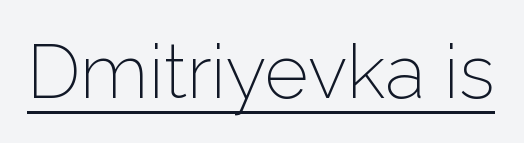
The image shows 75 px light sans-serif type, upright; set normal letter spacing, underlined; low stroke contrast and a medium x-height.
